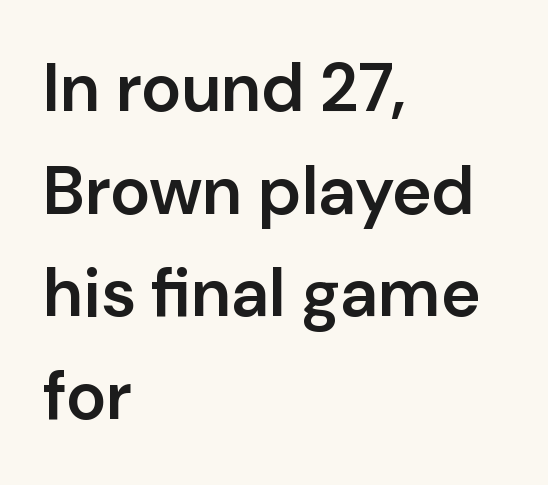
Q: Is the text bold? A: Semi-bold.
Q: Is the text italic (slanted)? A: No, it is upright.
Q: Is the typeface a serif or a sans-serif typeface? A: Sans-serif.
Q: Is the text underlined? A: No.
Q: How is the paragraph aligned? A: Left-aligned.
Q: Is the spacing between letters normal or unusually wide? A: Normal.
Q: Is the spacing between lines tight, normal or loose? A: Normal.
Q: Width (condensed, normal, or wide)? A: Normal.
Q: Stroke contrast? A: Low.
Q: x-height? A: Medium.
Q: Monospaced? A: No.
